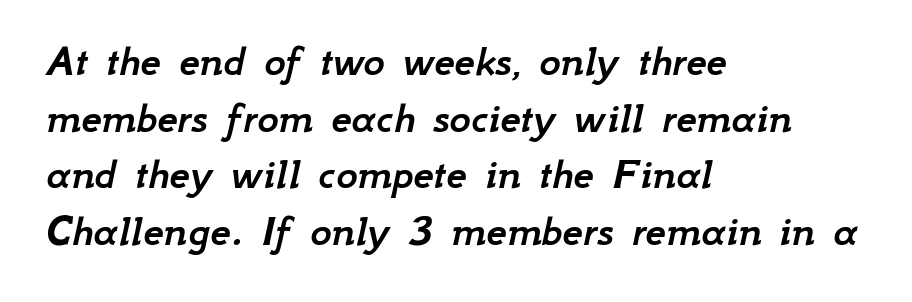
The image shows 46 px text type, italic (leaning right); set left-aligned, line spacing 1.23x, normal letter spacing, not underlined; low stroke contrast and a small x-height.
